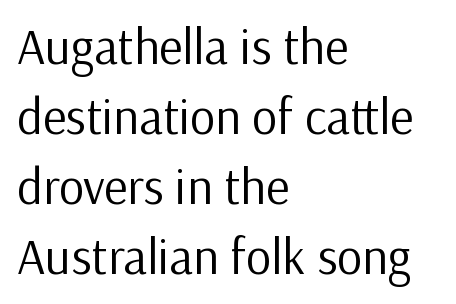
Q: Is the text bold? A: No.
Q: Is the text italic (slanted)? A: No, it is upright.
Q: Is the typeface a serif or a sans-serif typeface? A: Sans-serif.
Q: Is the text underlined? A: No.
Q: How is the paragraph aligned? A: Left-aligned.
Q: Is the spacing between letters normal or unusually wide? A: Normal.
Q: Is the spacing between lines tight, normal or loose? A: Normal.
Q: Width (condensed, normal, or wide)? A: Normal.
Q: Stroke contrast? A: Low.
Q: x-height? A: Medium.
Q: Monospaced? A: No.
